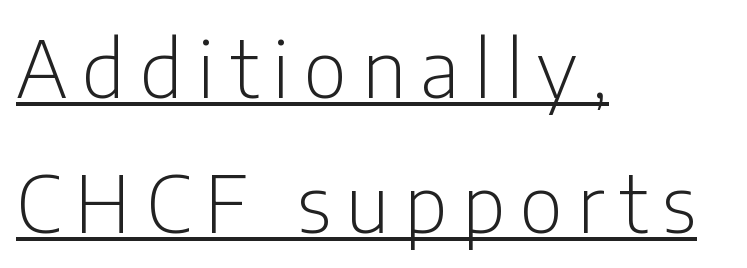
{"serif": "no", "italic": "no", "bold": "no", "weight": "light", "width": "condensed", "stroke_contrast": "low", "x_height": "medium", "monospaced": "no", "underline": "yes", "align": "left", "line_spacing_ratio": 1.71, "glyph_px": 79}
